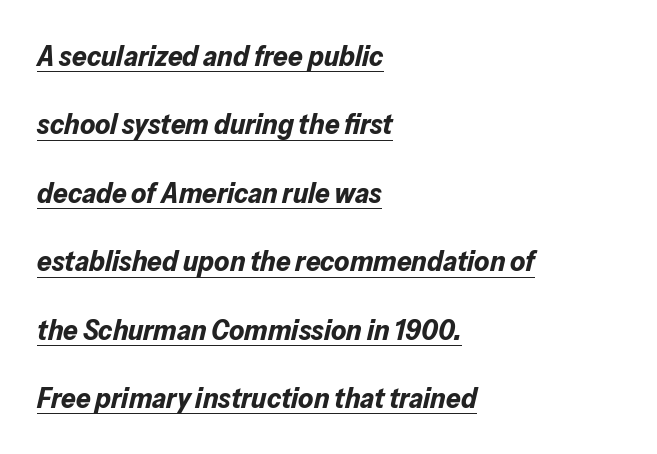
The image shows 29 px bold type, italic (leaning right); set left-aligned, loose line spacing (2.36x), normal letter spacing, underlined; low stroke contrast and a medium x-height.
